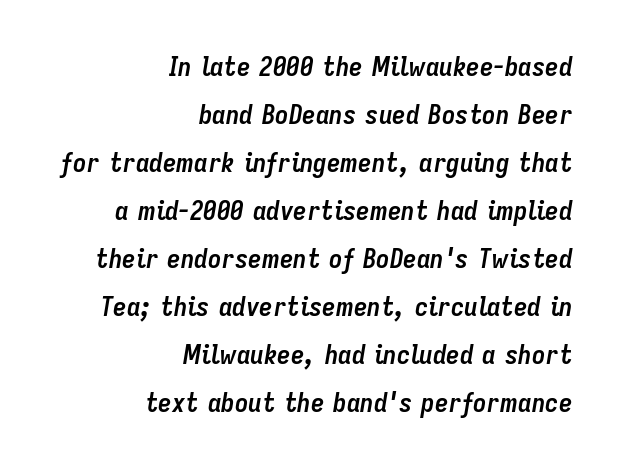
{"italic": "yes", "lean": "right", "slant_degrees": 9, "bold": "yes", "underline": "no", "align": "right", "line_spacing_ratio": 1.78, "letter_spacing": "normal", "letter_spacing_em": 0.0, "glyph_px": 27}
